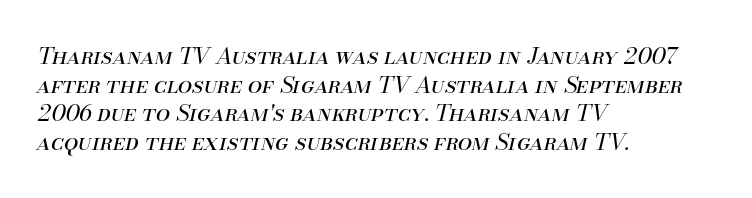
The image shows 23 px text type, italic (leaning right); set left-aligned, line spacing 1.24x, normal letter spacing, not underlined.
